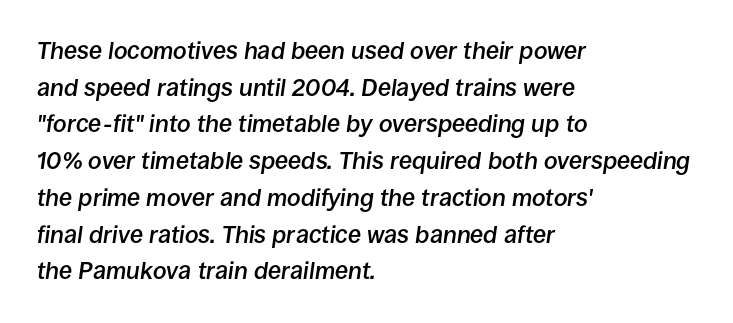
The image shows 24 px text type, italic (leaning right); set left-aligned, normal line spacing (1.53x), normal letter spacing, not underlined.
